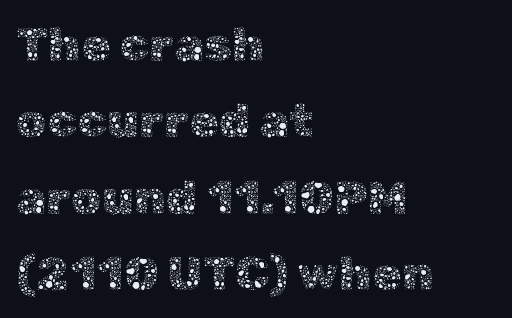
The image shows 48 px thin type, upright; set left-aligned, normal line spacing (1.59x), normal letter spacing, not underlined; a medium x-height.
